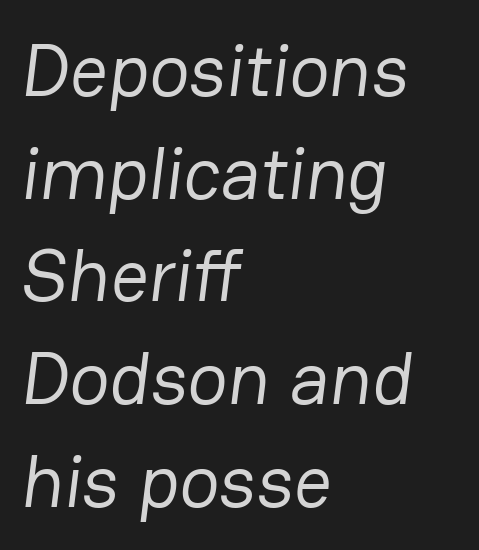
The passage shown has conventional tracking throughout. The string is rendered with underlining switched off. Notice how the passage keeps a crisp vertical edge on the left only. The type family on display is of the sans-serif kind. Line spacing here is normal.
